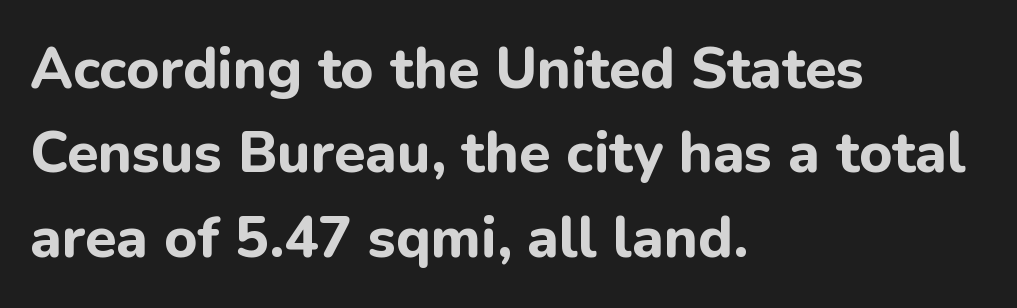
The characters display no serif detailing; their extremities are plain. Each row of text sits above clean, open space. Looks like regular typesetting: each glyph gets only the width it needs. Short note: letters normally spaced.
